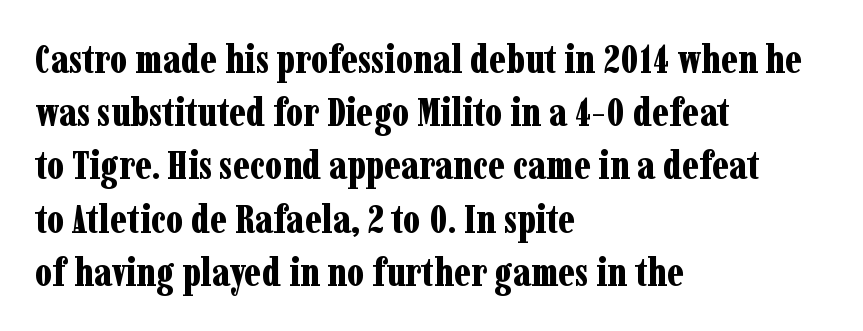
The image shows 40 px bold, condensed serif type, upright; set left-aligned, normal line spacing (1.33x), normal letter spacing, not underlined; low stroke contrast and a medium x-height.
